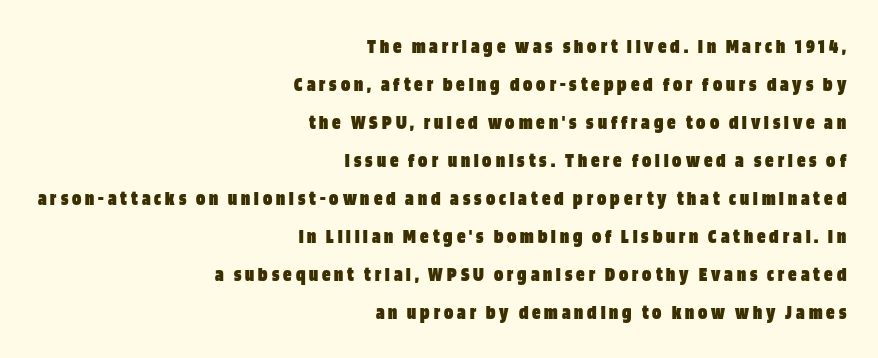
{"italic": "no", "bold": "yes", "underline": "no", "align": "right", "line_spacing_ratio": 1.81, "glyph_px": 21}
